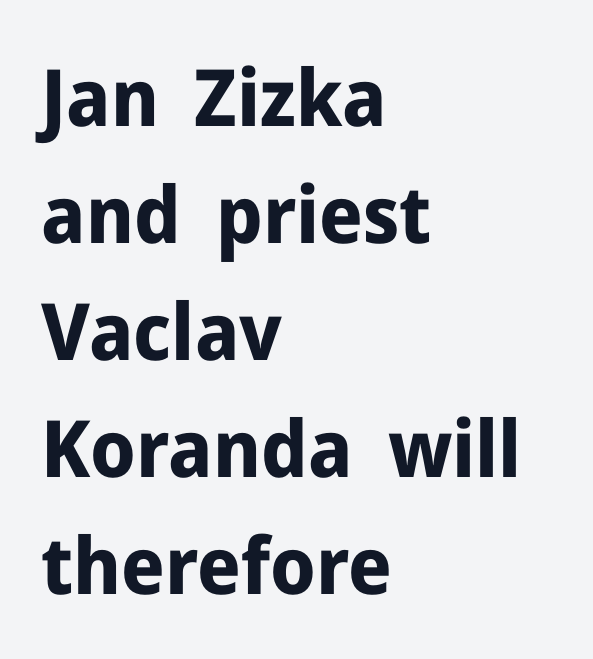
{"serif": "no", "italic": "no", "bold": "yes", "weight": "bold", "width": "normal", "stroke_contrast": "low", "x_height": "medium", "monospaced": "no", "underline": "no", "align": "left", "line_spacing": "normal", "line_spacing_ratio": 1.48, "letter_spacing": "normal", "letter_spacing_em": 0.0, "glyph_px": 79}
